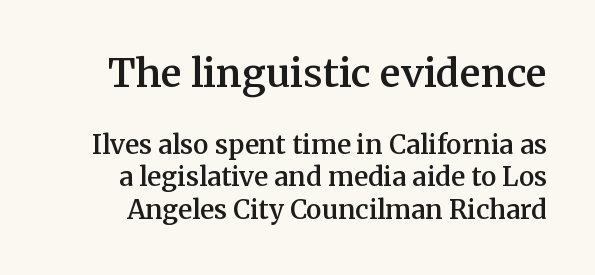
{"serif": "yes", "italic": "no", "bold": "semi", "weight": "semibold", "width": "normal", "stroke_contrast": "medium", "x_height": "medium", "monospaced": "no", "underline": "no", "line_spacing": "normal", "line_spacing_ratio": 1.25, "letter_spacing": "normal", "letter_spacing_em": 0.0, "larger_block": "first", "size_ratio": 1.5, "glyph_px": 39}
